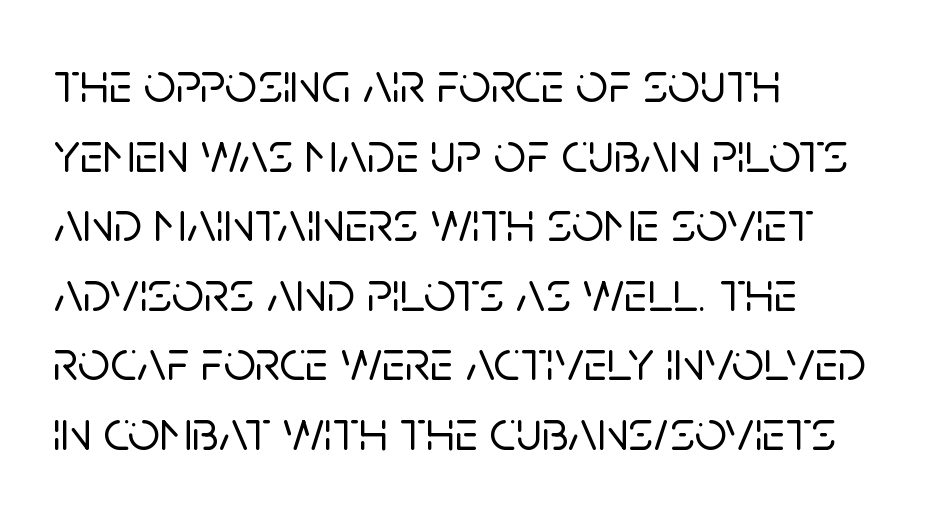
This is roman type, the default non-slanted kind. A bare baseline throughout the passage. Observe the absence of serifs on each vertical stroke in this sample. The passage shown is typed in a proportional face where columns would drift. These lines are set flush left with a ragged right edge.
